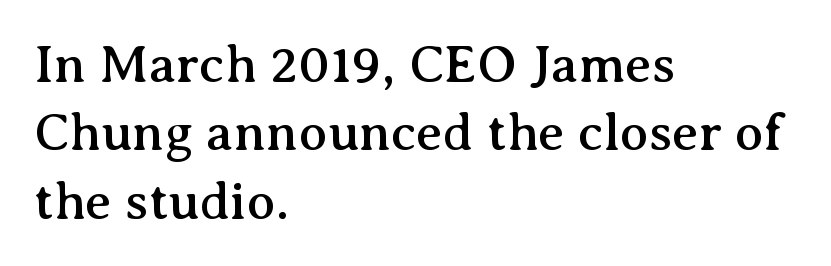
The image shows 53 px serif type, upright; set left-aligned, normal line spacing (1.29x), normal letter spacing, not underlined; medium stroke contrast and a medium x-height.
